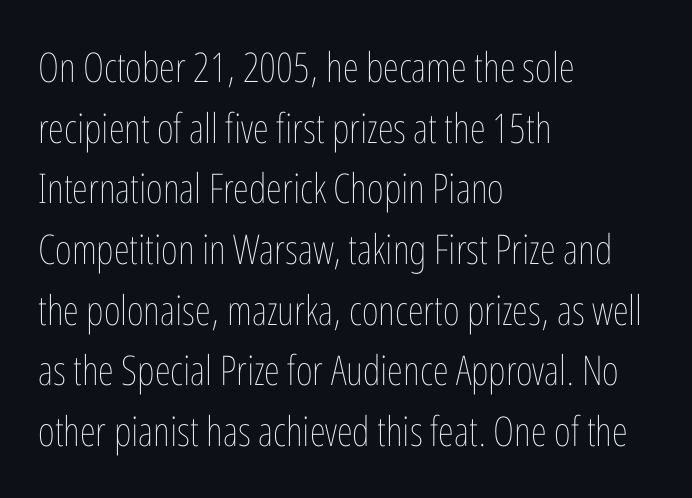
Q: Is the text bold? A: No.
Q: Is the text italic (slanted)? A: No, it is upright.
Q: Is the text underlined? A: No.
Q: How is the paragraph aligned? A: Left-aligned.
Q: Is the spacing between letters normal or unusually wide? A: Normal.
Q: Is the spacing between lines tight, normal or loose? A: Normal.
Q: Width (condensed, normal, or wide)? A: Condensed.
Q: Stroke contrast? A: Low.
Q: x-height? A: Medium.
Q: Monospaced? A: No.
